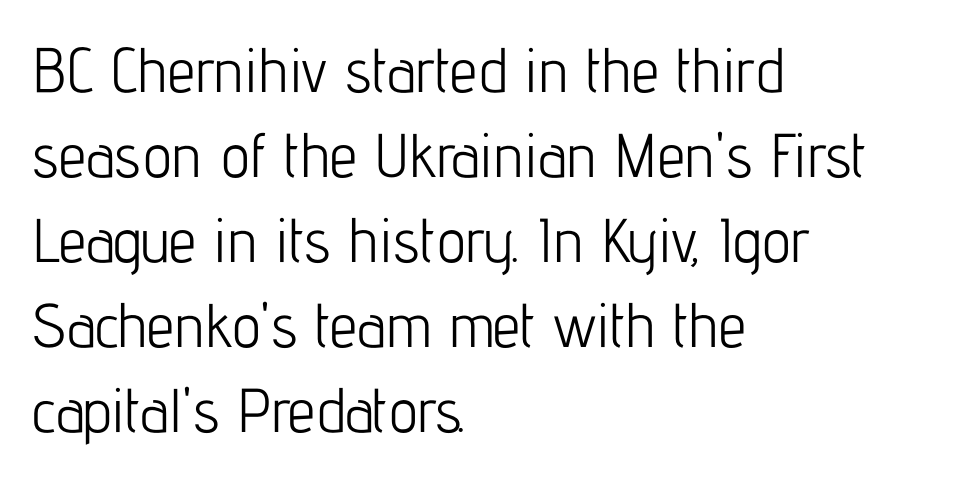
Q: Is the text bold? A: No.
Q: Is the text italic (slanted)? A: No, it is upright.
Q: Is the typeface a serif or a sans-serif typeface? A: Sans-serif.
Q: Is the text underlined? A: No.
Q: How is the paragraph aligned? A: Left-aligned.
Q: Is the spacing between letters normal or unusually wide? A: Normal.
Q: Is the spacing between lines tight, normal or loose? A: Normal.
Q: Width (condensed, normal, or wide)? A: Condensed.
Q: Stroke contrast? A: Low.
Q: x-height? A: Medium.
Q: Monospaced? A: No.
